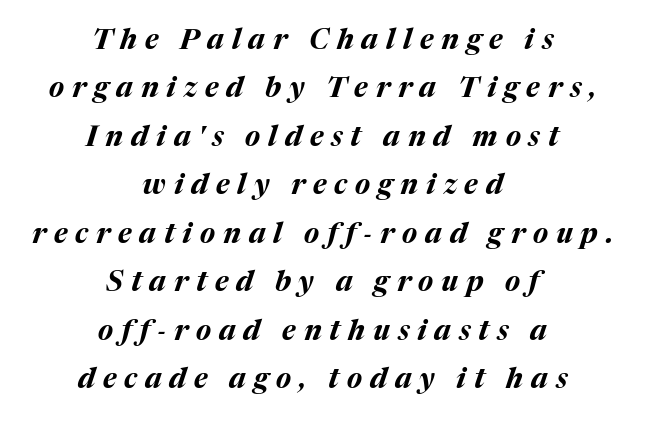
The image shows 28 px bold type, italic (leaning right); set centered, line spacing 1.73x, unusually wide letter spacing (+0.28 em), not underlined; medium stroke contrast and a medium x-height.
